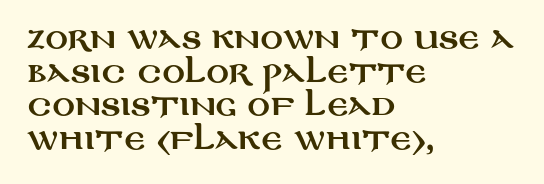
{"serif": "no", "italic": "no", "width": "wide", "stroke_contrast": "medium", "x_height": "large", "monospaced": "no", "underline": "no", "align": "left", "line_spacing_ratio": 1.2, "letter_spacing": "normal", "letter_spacing_em": 0.0, "glyph_px": 28}
